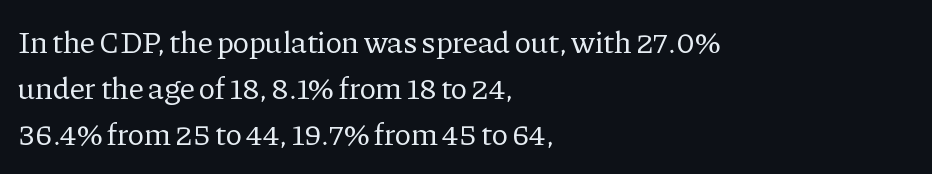
Check under the words: just untouched page. Upright lettering throughout. Here the designer chose a conventional face with non-uniform glyph widths. The face used here is seriffed, in the tradition of book romans. Interline gaps are of average width in this sample.
